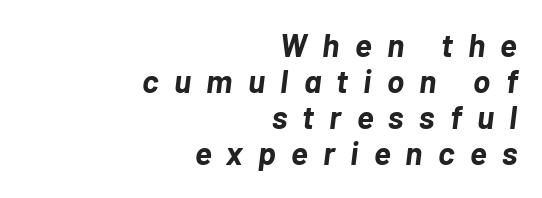
The image shows 32 px bold type, italic (leaning right); set right-aligned, tight line spacing (1.13x), unusually wide letter spacing (+0.48 em), not underlined; low stroke contrast and a medium x-height.
